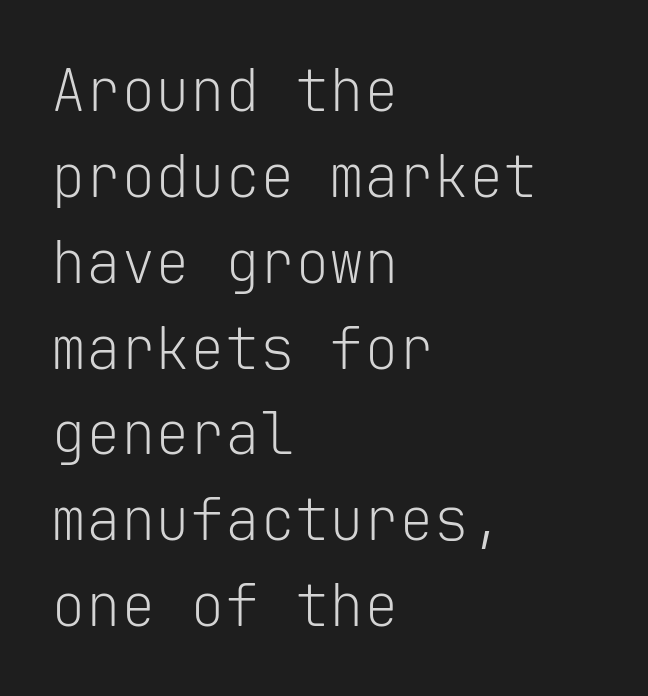
{"serif": "no", "italic": "no", "bold": "no", "weight": "light", "width": "normal", "stroke_contrast": "low", "x_height": "medium", "monospaced": "yes", "underline": "no", "align": "left", "line_spacing": "normal", "line_spacing_ratio": 1.48, "letter_spacing": "normal", "letter_spacing_em": 0.0, "glyph_px": 58}
